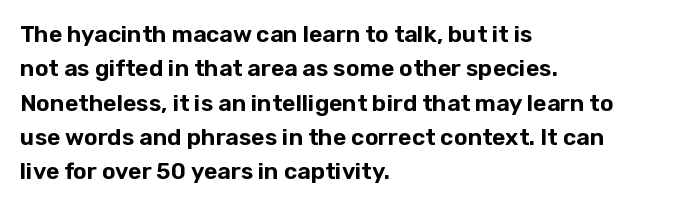
Q: Is the text italic (slanted)? A: No, it is upright.
Q: Is the text underlined? A: No.
Q: How is the paragraph aligned? A: Left-aligned.
Q: Is the spacing between letters normal or unusually wide? A: Normal.
Q: Is the spacing between lines tight, normal or loose? A: Normal.
